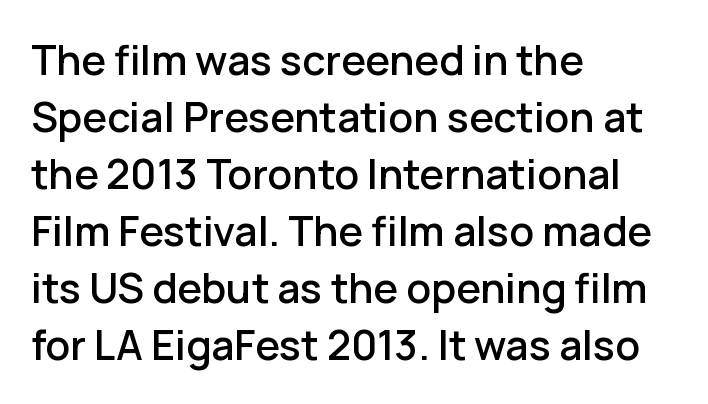
The image shows 41 px sans-serif type, upright; set left-aligned, normal line spacing (1.39x), normal letter spacing, not underlined; low stroke contrast and a medium x-height.
